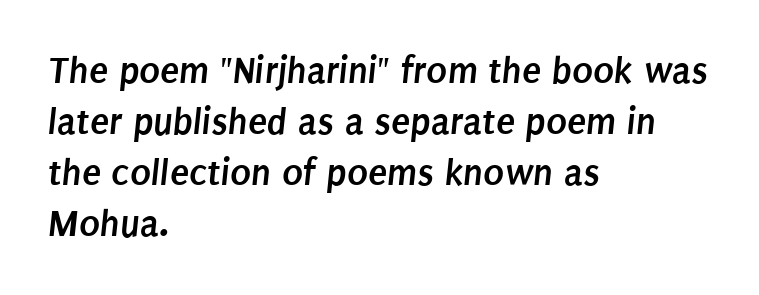
{"serif": "no", "bold": "yes", "weight": "semibold", "width": "condensed", "stroke_contrast": "low", "x_height": "large", "monospaced": "no", "underline": "no", "align": "left", "line_spacing": "normal", "line_spacing_ratio": 1.31, "letter_spacing": "normal", "letter_spacing_em": 0.0, "glyph_px": 39}
